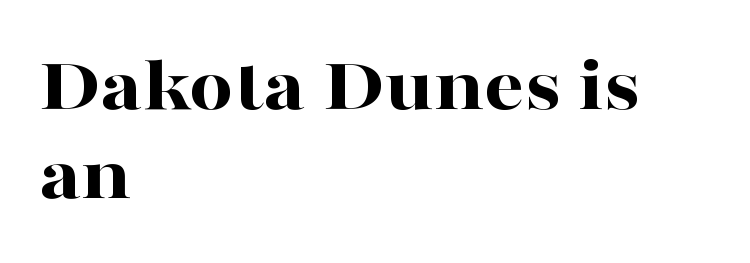
{"serif": "yes", "italic": "no", "bold": "yes", "weight": "bold", "width": "wide", "stroke_contrast": "high", "x_height": "medium", "monospaced": "no", "underline": "no", "align": "left", "line_spacing": "tight", "line_spacing_ratio": 1.13, "letter_spacing": "normal", "letter_spacing_em": 0.0, "glyph_px": 79}
